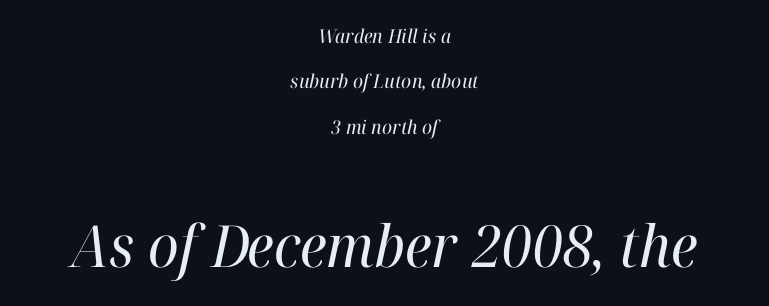
In terms of leading, this rendering errs on the spacious side. An italicized treatment has been applied to the whole sample. No chunkiness to these letters — they're not bold. Proportional: the letters do not fall into vertical columns. The composition opens small and finishes big.
